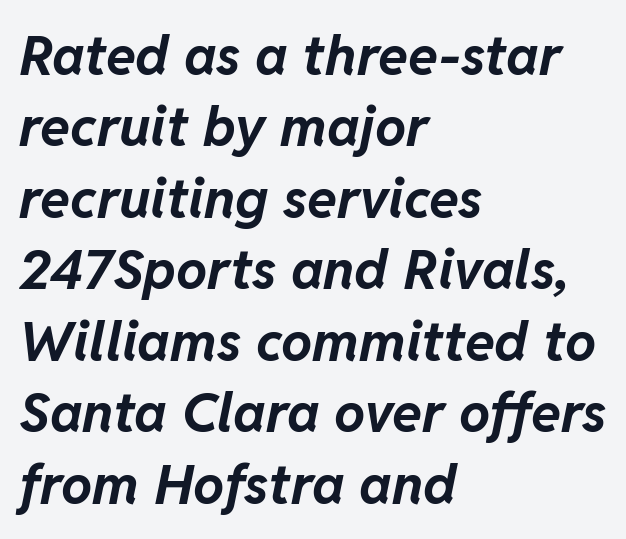
{"italic": "yes", "lean": "right", "slant_degrees": 11, "bold": "yes", "weight": "bold", "width": "normal", "stroke_contrast": "low", "x_height": "medium", "monospaced": "no", "underline": "no", "align": "left", "line_spacing": "normal", "line_spacing_ratio": 1.3, "letter_spacing": "normal", "letter_spacing_em": 0.0, "glyph_px": 55}
